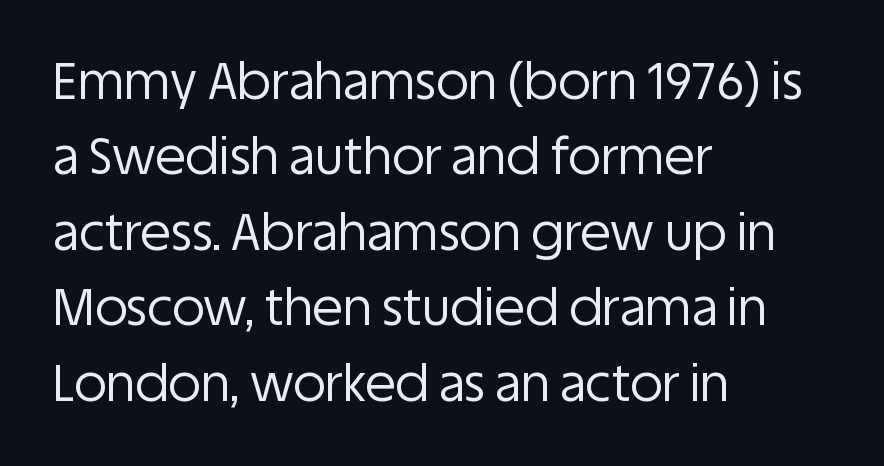
{"serif": "no", "italic": "no", "bold": "no", "weight": "regular", "width": "normal", "stroke_contrast": "low", "x_height": "large", "monospaced": "no", "underline": "no", "align": "left", "line_spacing": "normal", "line_spacing_ratio": 1.51, "letter_spacing": "normal", "letter_spacing_em": 0.0, "glyph_px": 50}
